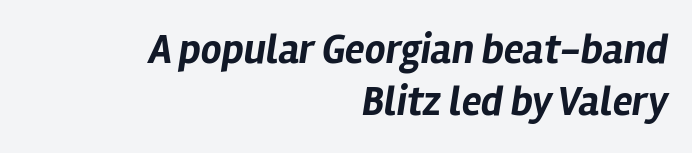
Q: Is the text bold? A: Yes.
Q: Is the text italic (slanted)? A: Yes, it leans right by about 12 degrees.
Q: Is the text underlined? A: No.
Q: How is the paragraph aligned? A: Right-aligned.
Q: Is the spacing between letters normal or unusually wide? A: Normal.
Q: Is the spacing between lines tight, normal or loose? A: Normal.
Q: Width (condensed, normal, or wide)? A: Normal.
Q: Stroke contrast? A: Low.
Q: x-height? A: Medium.
Q: Monospaced? A: No.
